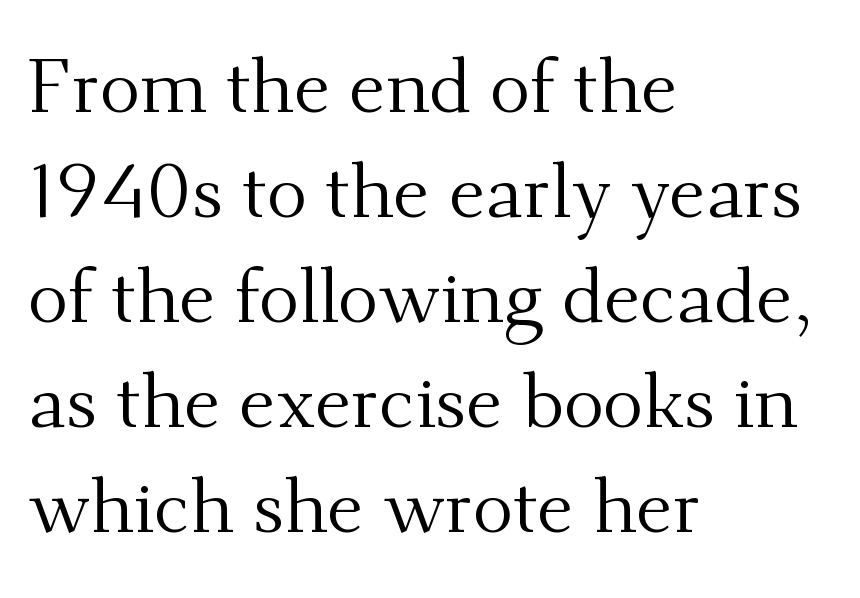
{"serif": "yes", "italic": "no", "bold": "no", "weight": "regular", "width": "normal", "stroke_contrast": "medium", "x_height": "small", "monospaced": "no", "underline": "no", "align": "left", "line_spacing": "normal", "line_spacing_ratio": 1.38, "letter_spacing": "normal", "letter_spacing_em": 0.0, "glyph_px": 76}
